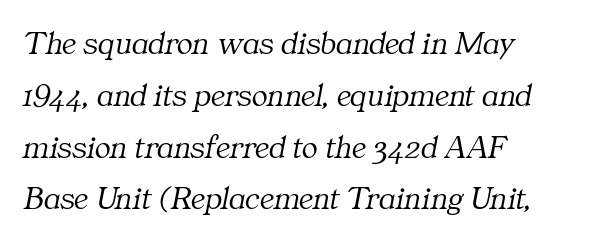
{"serif": "yes", "italic": "yes", "lean": "right", "slant_degrees": 11, "bold": "no", "weight": "light", "width": "normal", "stroke_contrast": "medium", "x_height": "medium", "monospaced": "no", "underline": "no", "align": "left", "line_spacing": "normal", "line_spacing_ratio": 1.57, "letter_spacing": "normal", "letter_spacing_em": 0.0, "glyph_px": 33}
